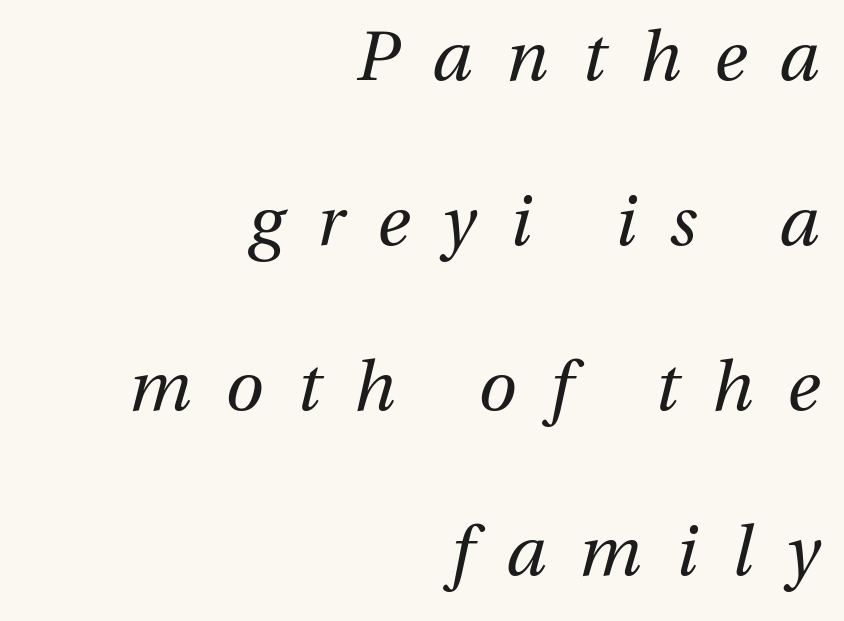
The image shows 69 px regular-weight type, italic (leaning right); set right-aligned, loose line spacing (2.39x), unusually wide letter spacing (+0.49 em), not underlined; medium stroke contrast and a medium x-height.
